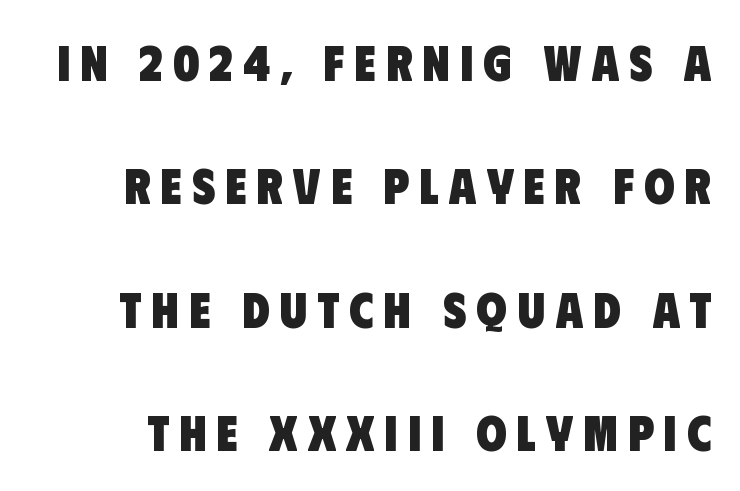
The image shows 50 px heavy, condensed sans-serif type; set loose line spacing (2.47x), unusually wide letter spacing (+0.2 em), not underlined; low stroke contrast and a large x-height.
